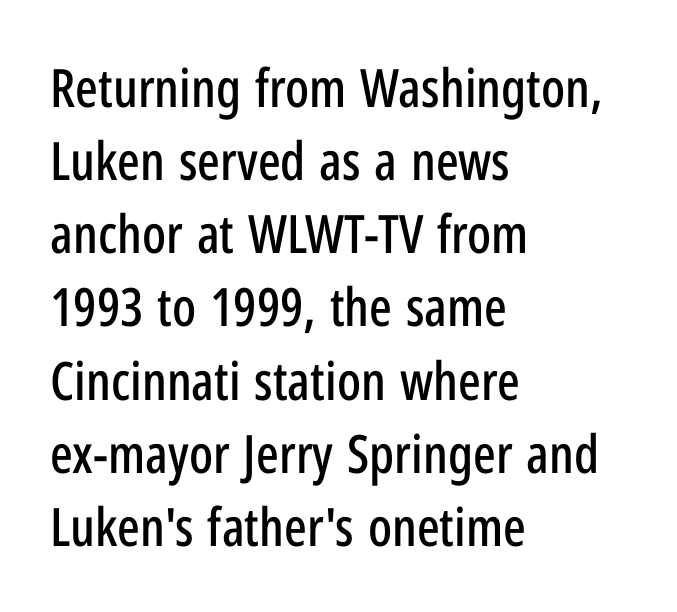
Q: Is the text italic (slanted)? A: No, it is upright.
Q: Is the typeface a serif or a sans-serif typeface? A: Sans-serif.
Q: Is the text underlined? A: No.
Q: How is the paragraph aligned? A: Left-aligned.
Q: Is the spacing between letters normal or unusually wide? A: Normal.
Q: Is the spacing between lines tight, normal or loose? A: Normal.
Q: Width (condensed, normal, or wide)? A: Condensed.
Q: Stroke contrast? A: Low.
Q: x-height? A: Medium.
Q: Monospaced? A: No.
